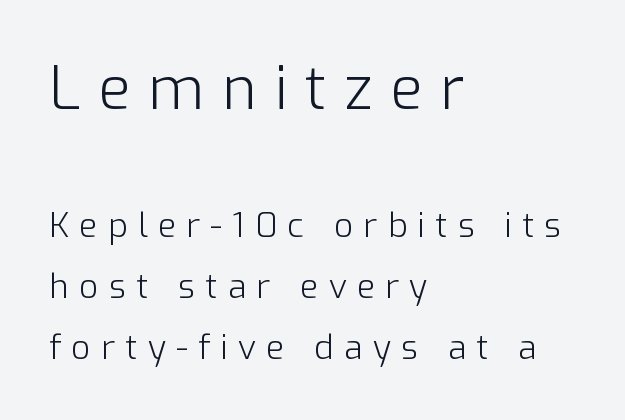
Lines of text with bare space underneath. Designer's note — italics off, roman on. Is the letter spacing exaggerated? Yes — the characters are pushed far apart. The weight tops out at a normal text grade.
